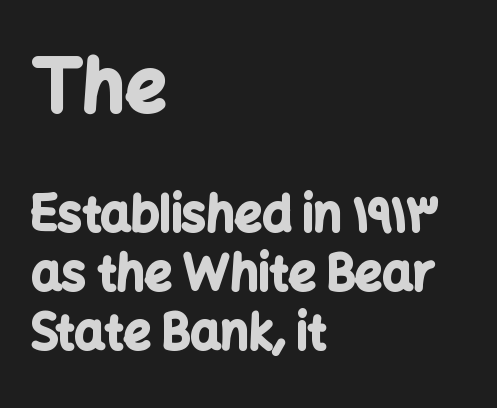
{"serif": "no", "italic": "no", "bold": "yes", "weight": "bold", "width": "normal", "stroke_contrast": "low", "x_height": "medium", "monospaced": "no", "underline": "no", "align": "left", "line_spacing_ratio": 1.23, "letter_spacing": "normal", "letter_spacing_em": 0.0, "larger_block": "first", "size_ratio": 1.5, "glyph_px": 72}
